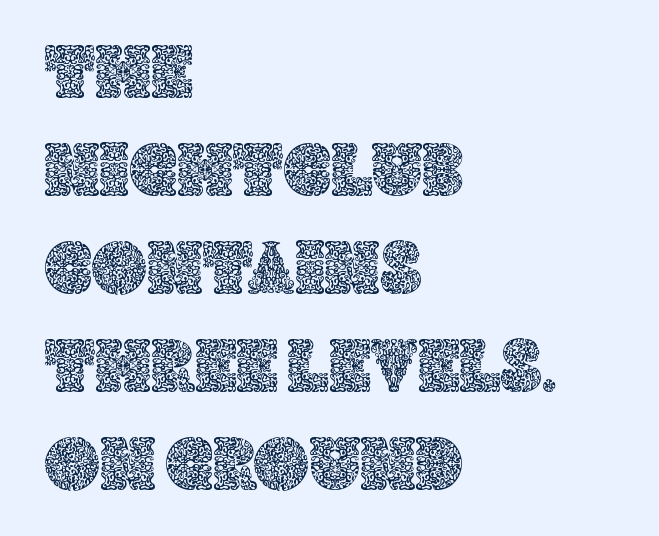
In terms of posture, this sample is upright. The strip under each line holds only bare page. Horizontally, the lines are justified to the leading edge only. Vertical spacing — default. Spacing verdict: proportional, widths tailored to each character.
